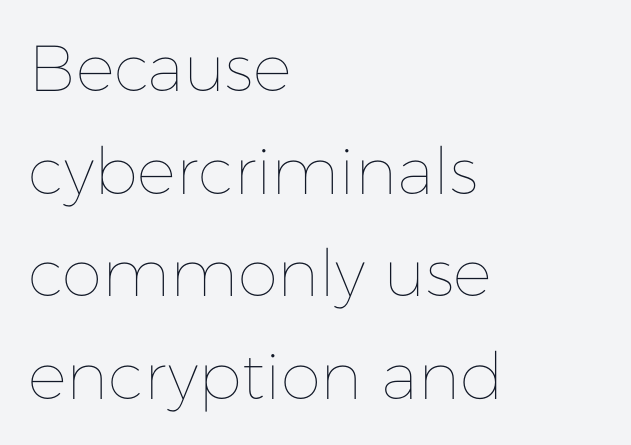
The image shows 65 px thin type, upright; set left-aligned, normal line spacing (1.58x), normal letter spacing, not underlined; low stroke contrast and a medium x-height.
